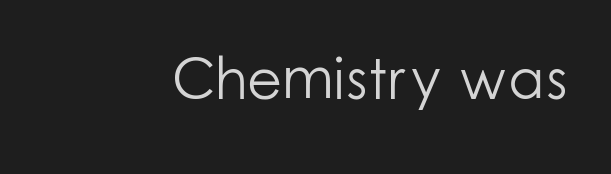
Q: Is the text bold? A: No.
Q: Is the text italic (slanted)? A: No, it is upright.
Q: Is the typeface a serif or a sans-serif typeface? A: Sans-serif.
Q: Is the text underlined? A: No.
Q: Is the spacing between letters normal or unusually wide? A: Normal.
Q: Width (condensed, normal, or wide)? A: Normal.
Q: Stroke contrast? A: Low.
Q: x-height? A: Medium.
Q: Monospaced? A: No.
